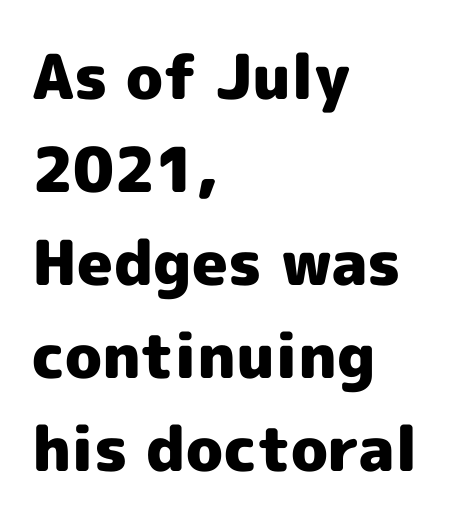
Q: Is the text bold? A: Yes.
Q: Is the text italic (slanted)? A: No, it is upright.
Q: Is the typeface a serif or a sans-serif typeface? A: Sans-serif.
Q: Is the text underlined? A: No.
Q: How is the paragraph aligned? A: Left-aligned.
Q: Is the spacing between letters normal or unusually wide? A: Normal.
Q: Is the spacing between lines tight, normal or loose? A: Normal.
Q: Width (condensed, normal, or wide)? A: Normal.
Q: x-height? A: Medium.
Q: Monospaced? A: No.
